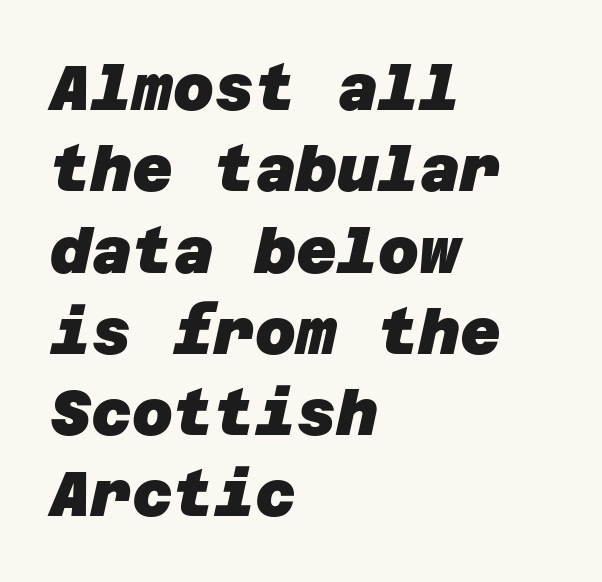
The image shows 63 px heavy sans-serif type; set left-aligned, normal line spacing (1.29x), normal letter spacing, not underlined; low stroke contrast and a large x-height.
